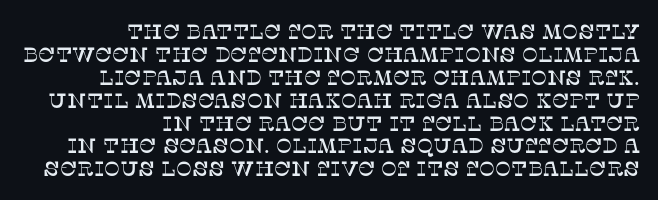
These lines keep a tight, regular rhythm from letter to letter. Bare-footed words on every line. Visually the block forms a straight wall on the right and a jagged coastline on the left. Every stem runs plumb, perpendicular to the baseline. A typesetter would call this leading minimal, almost set solid.
